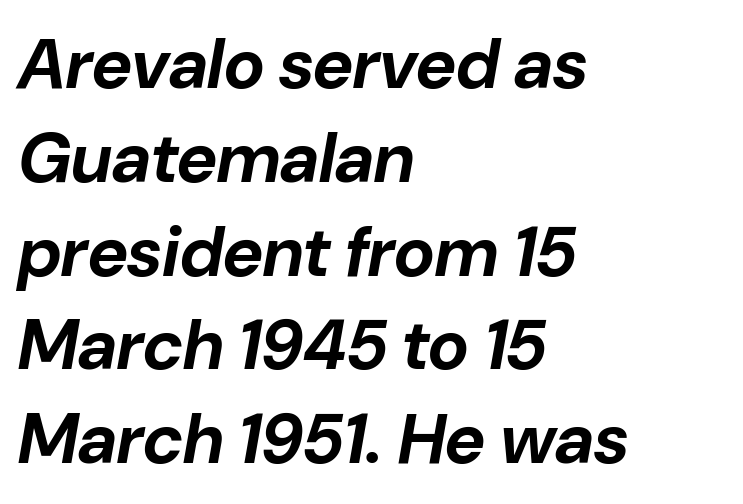
{"italic": "yes", "lean": "right", "slant_degrees": 10, "bold": "yes", "weight": "bold", "width": "normal", "stroke_contrast": "low", "x_height": "medium", "monospaced": "no", "underline": "no", "align": "left", "line_spacing": "normal", "line_spacing_ratio": 1.34, "letter_spacing": "normal", "letter_spacing_em": 0.0, "glyph_px": 70}
